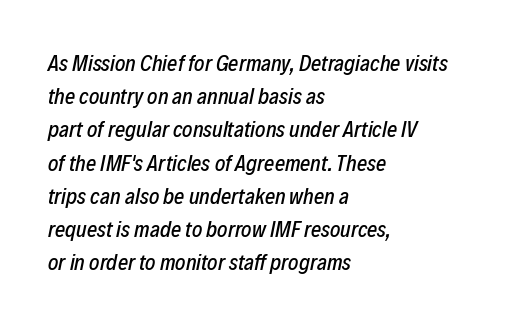
{"italic": "yes", "lean": "right", "slant_degrees": 12, "underline": "no", "align": "left", "line_spacing": "normal", "line_spacing_ratio": 1.51, "letter_spacing": "normal", "letter_spacing_em": 0.0, "glyph_px": 22}
